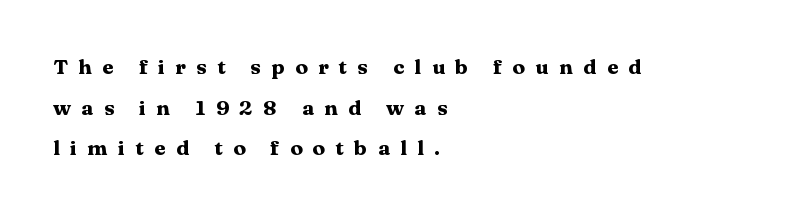
The image shows 21 px bold type, upright; set left-aligned, loose line spacing (1.93x), unusually wide letter spacing (+0.49 em), not underlined.
